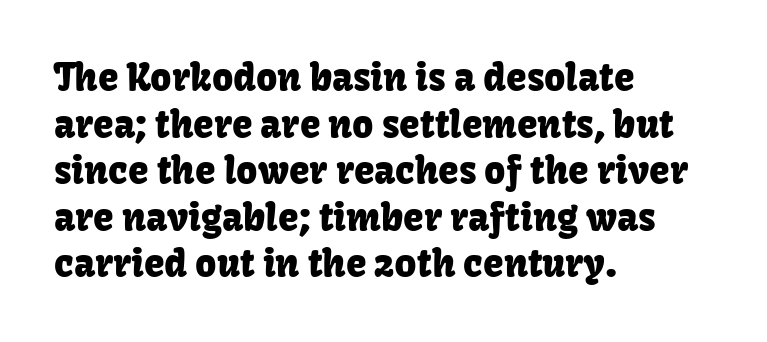
Q: Is the text italic (slanted)? A: No, it is upright.
Q: Is the typeface a serif or a sans-serif typeface? A: Sans-serif.
Q: Is the text underlined? A: No.
Q: How is the paragraph aligned? A: Left-aligned.
Q: Is the spacing between letters normal or unusually wide? A: Normal.
Q: Is the spacing between lines tight, normal or loose? A: Normal.
Q: Width (condensed, normal, or wide)? A: Normal.
Q: Stroke contrast? A: Low.
Q: x-height? A: Medium.
Q: Monospaced? A: No.
